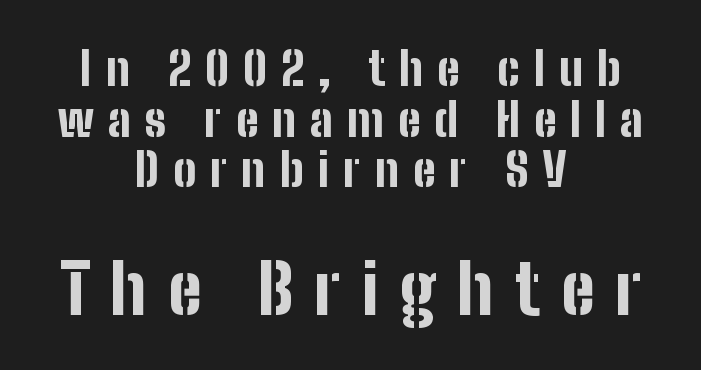
The image shows 69 px bold, condensed sans-serif type, upright; set centered, tight line spacing (1.1x), unusually wide letter spacing (+0.3 em), not underlined; the second (bottom) block is 1.5x larger; low stroke contrast and a medium x-height.
